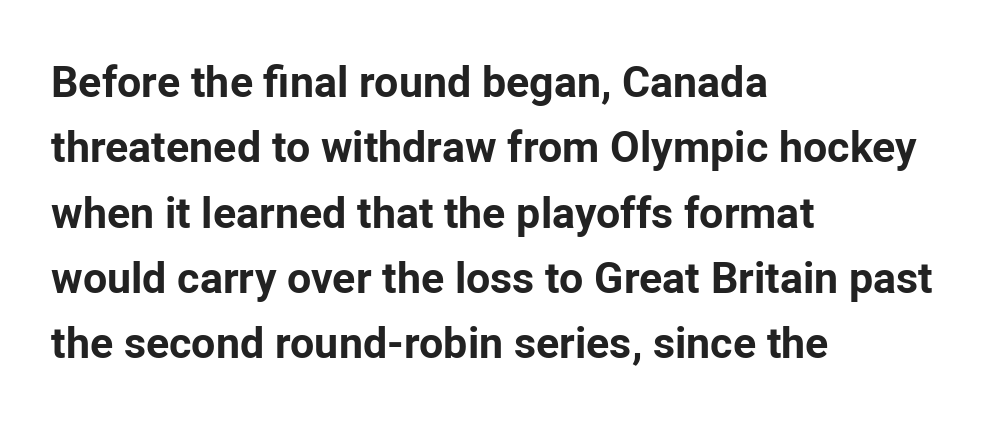
{"serif": "no", "italic": "no", "bold": "yes", "weight": "bold", "width": "normal", "stroke_contrast": "low", "x_height": "medium", "monospaced": "no", "underline": "no", "align": "left", "line_spacing": "normal", "line_spacing_ratio": 1.52, "letter_spacing": "normal", "letter_spacing_em": 0.0, "glyph_px": 43}
